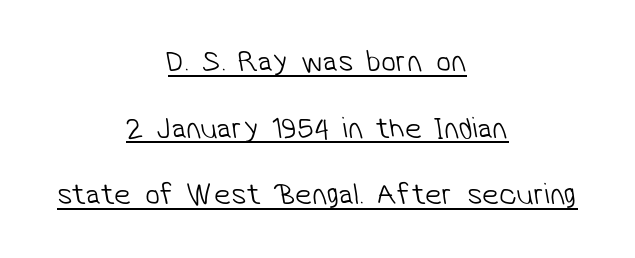
Inter-character spacing is left at the font's built-in metrics. The compositor balanced each line on the midline. Nope, no serifs anywhere on these letters. Has an underline been added? It has. Proportional: the letters do not fall into vertical columns.
